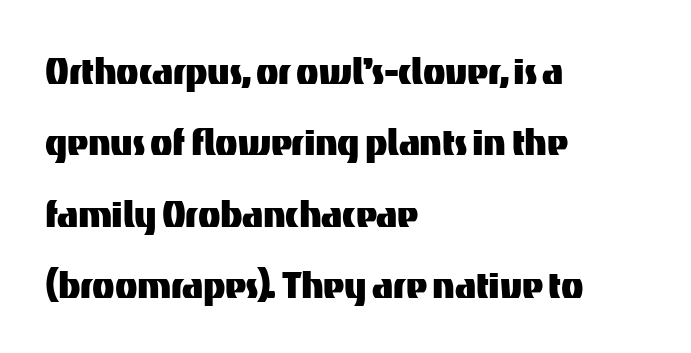
Q: Is the text italic (slanted)? A: No, it is upright.
Q: Is the typeface a serif or a sans-serif typeface? A: Sans-serif.
Q: Is the text underlined? A: No.
Q: How is the paragraph aligned? A: Left-aligned.
Q: Is the spacing between letters normal or unusually wide? A: Normal.
Q: Is the spacing between lines tight, normal or loose? A: Normal.
Q: Width (condensed, normal, or wide)? A: Normal.
Q: Stroke contrast? A: Medium.
Q: x-height? A: Medium.
Q: Monospaced? A: No.
